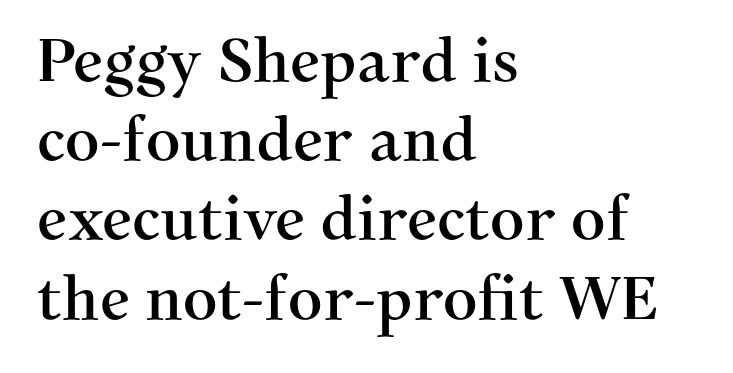
The image shows 60 px serif type, upright; set left-aligned, normal line spacing (1.32x), normal letter spacing, not underlined; medium stroke contrast and a medium x-height.
